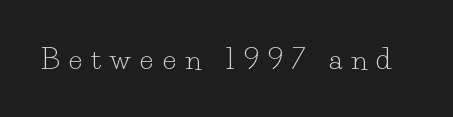
Underlining? Definitely not there. The lettering stays uniformly vertical, giving the passage a roman look. This sample has the flowing, uneven cadence of proportional lettering. What kind of face is this? One with serifs. The tracking reads as deliberately expanded to a designer's eye.
